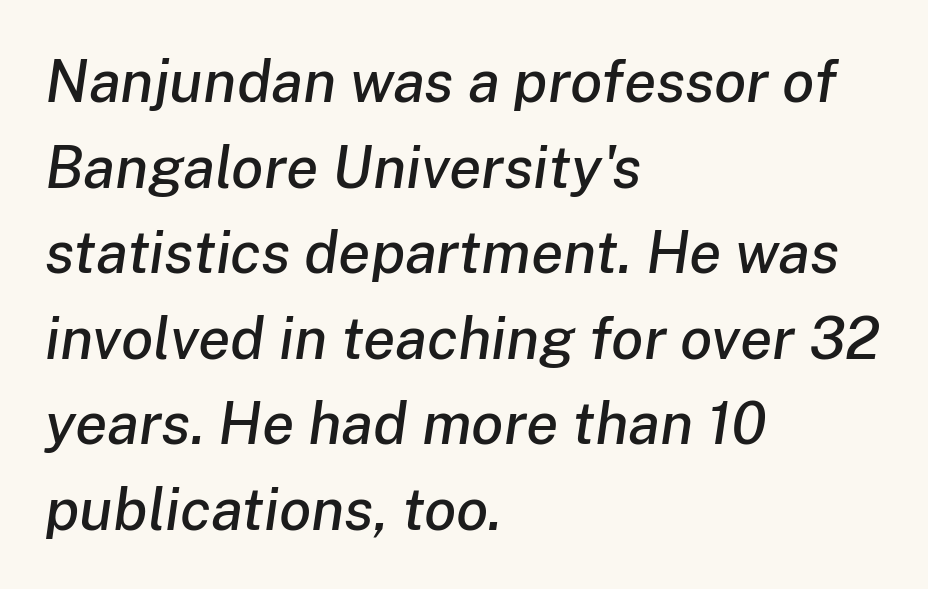
Here the designer chose a conventional face with non-uniform glyph widths. The paragraph shown leans on its left margin. Line spacing here is normal. Style check: oblique.
